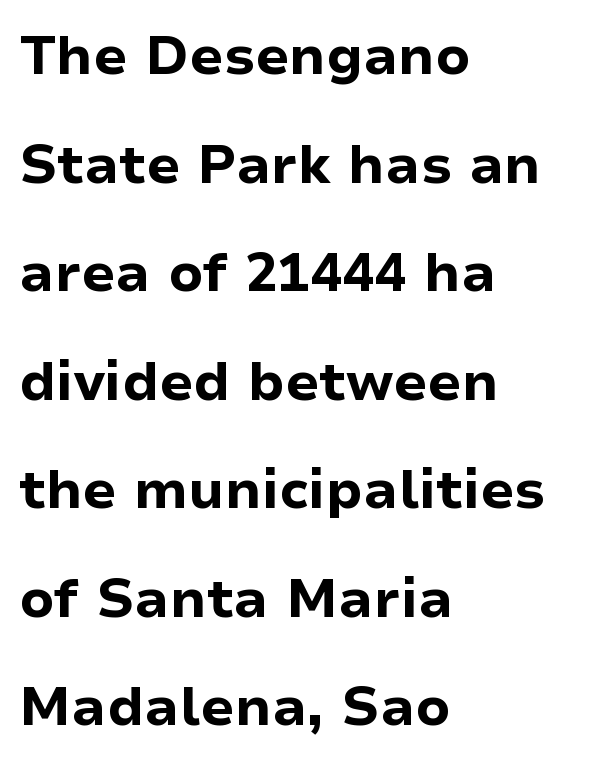
Has an underline been added? It has not. A typesetter would call this proportional, since set widths differ per character. This sample trades compactness for vertical openness between lines. This sample uses an upright cut, with every glyph sitting square on the baseline.
